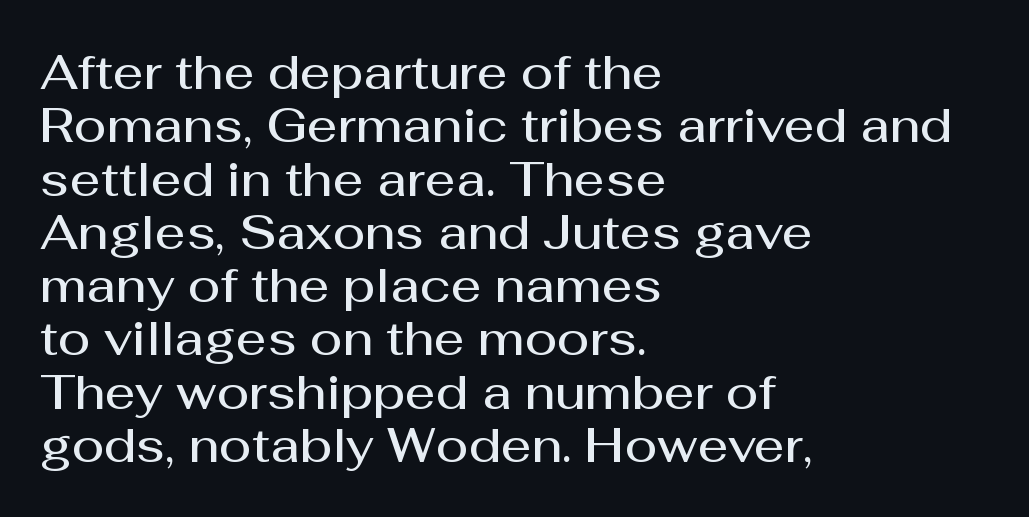
Q: Is the text bold? A: Semi-bold.
Q: Is the text italic (slanted)? A: No, it is upright.
Q: Is the typeface a serif or a sans-serif typeface? A: Sans-serif.
Q: Is the text underlined? A: No.
Q: How is the paragraph aligned? A: Left-aligned.
Q: Is the spacing between letters normal or unusually wide? A: Normal.
Q: Is the spacing between lines tight, normal or loose? A: Tight.
Q: Width (condensed, normal, or wide)? A: Normal.
Q: Stroke contrast? A: Medium.
Q: x-height? A: Medium.
Q: Monospaced? A: No.
